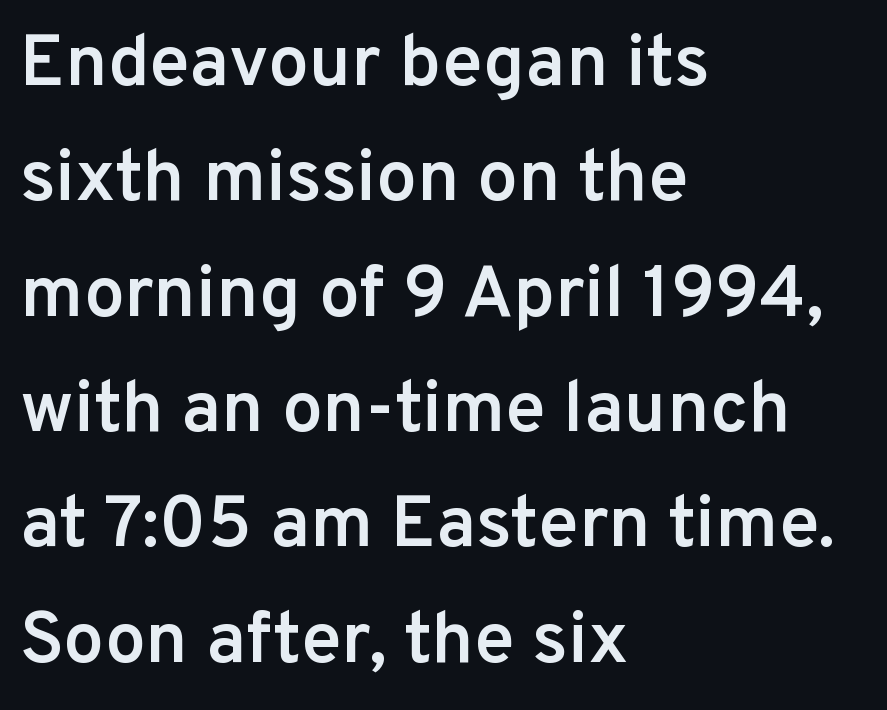
Q: Is the text bold? A: Semi-bold.
Q: Is the text italic (slanted)? A: No, it is upright.
Q: Is the typeface a serif or a sans-serif typeface? A: Sans-serif.
Q: Is the text underlined? A: No.
Q: How is the paragraph aligned? A: Left-aligned.
Q: Is the spacing between letters normal or unusually wide? A: Normal.
Q: Is the spacing between lines tight, normal or loose? A: Normal.
Q: Width (condensed, normal, or wide)? A: Normal.
Q: Stroke contrast? A: Low.
Q: x-height? A: Medium.
Q: Monospaced? A: No.
